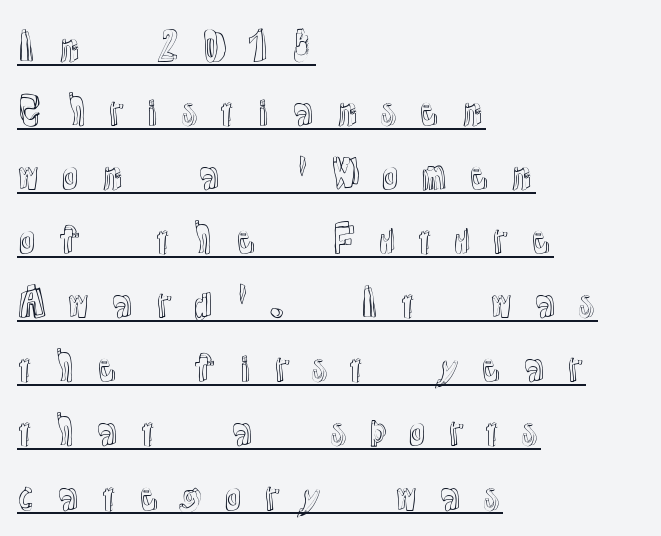
Somebody hit Ctrl+U on this one — the words are underlined. Unlike italic type, these characters show no tilt at all. Compared with typical body copy, the letter spacing here is much looser. Left-aligned paragraph, ragged on the right.
